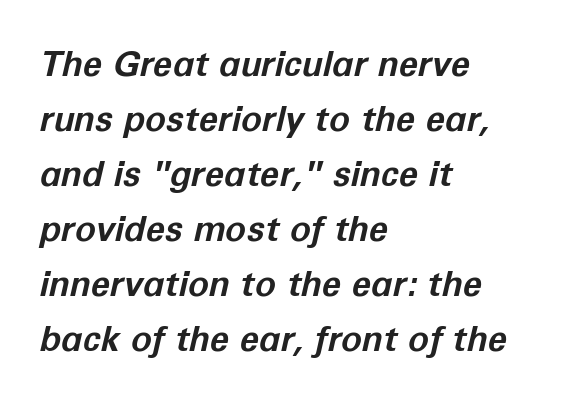
{"italic": "yes", "lean": "right", "slant_degrees": 12, "bold": "yes", "weight": "bold", "width": "normal", "stroke_contrast": "low", "x_height": "medium", "monospaced": "no", "underline": "no", "align": "left", "line_spacing": "normal", "line_spacing_ratio": 1.57, "letter_spacing": "normal", "letter_spacing_em": 0.0, "glyph_px": 35}
